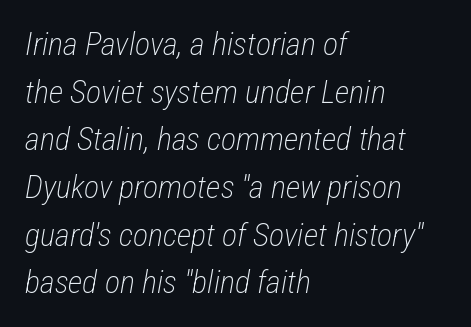
{"italic": "yes", "lean": "right", "slant_degrees": 12, "bold": "no", "weight": "light", "width": "condensed", "stroke_contrast": "low", "x_height": "medium", "monospaced": "no", "underline": "no", "align": "left", "line_spacing": "normal", "line_spacing_ratio": 1.49, "letter_spacing": "normal", "letter_spacing_em": 0.0, "glyph_px": 32}
